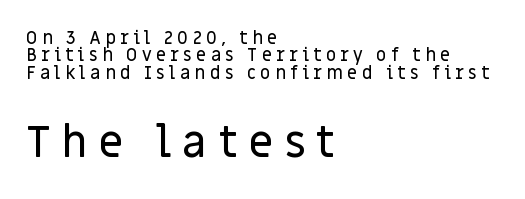
Honestly, the rows look squashed on top of each other. Descenders are the only things crossing below the line. This sample is left-justified, so line endings fall wherever the words run out. These lines were composed using upright roman letters.
